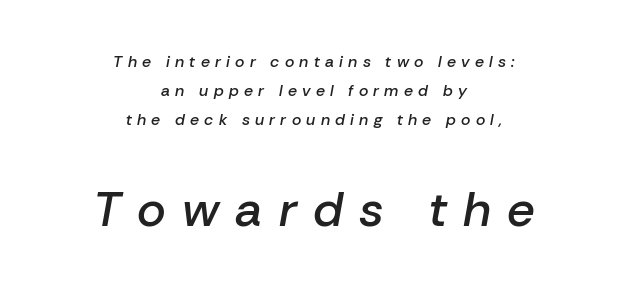
{"italic": "yes", "lean": "right", "slant_degrees": 10, "bold": "semi", "weight": "semibold", "width": "normal", "stroke_contrast": "low", "x_height": "medium", "monospaced": "no", "underline": "no", "align": "center", "line_spacing_ratio": 1.8, "letter_spacing": "wide", "letter_spacing_em": 0.33, "larger_block": "second", "size_ratio": 3.06, "glyph_px": 49}
